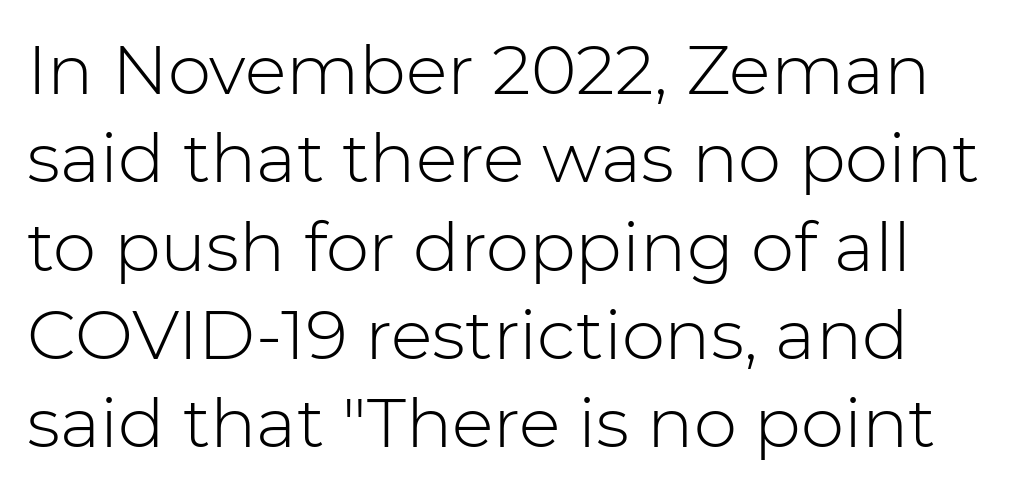
The image shows 69 px light sans-serif type, upright; set normal line spacing (1.28x), normal letter spacing, not underlined; low stroke contrast and a medium x-height.
